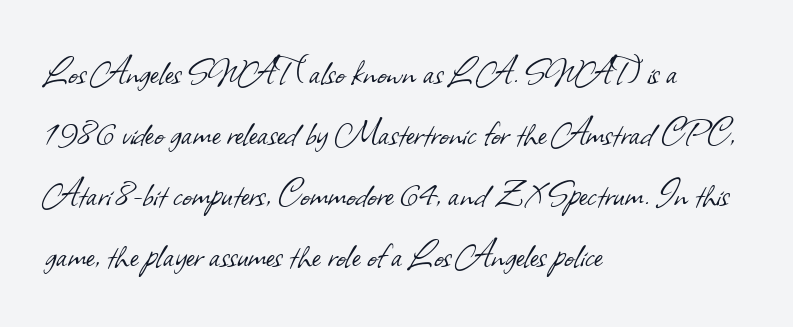
Character widths vary here, with narrow letters taking less room than wide ones. Stroke mass is kept to a normal reading level or below. Look at the bottom of the vertical strokes: they stop flat, with no serifs. Does the copy run flush right? No — it runs flush left. Beneath every word, the page is bare.
